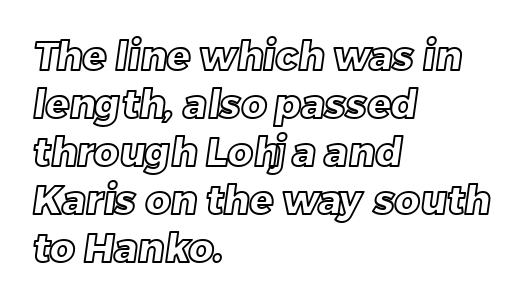
Q: Is the text underlined? A: No.
Q: How is the paragraph aligned? A: Left-aligned.
Q: Is the spacing between letters normal or unusually wide? A: Normal.
Q: Width (condensed, normal, or wide)? A: Normal.
Q: x-height? A: Large.
Q: Monospaced? A: No.
